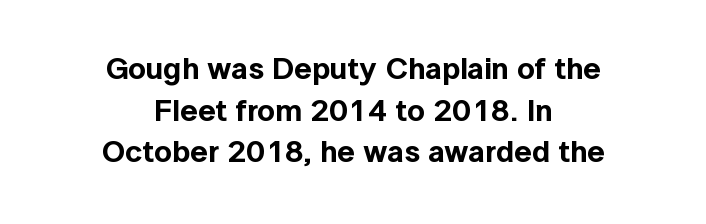
Q: Is the text italic (slanted)? A: No, it is upright.
Q: Is the typeface a serif or a sans-serif typeface? A: Sans-serif.
Q: Is the text underlined? A: No.
Q: How is the paragraph aligned? A: Centered.
Q: Is the spacing between letters normal or unusually wide? A: Normal.
Q: Is the spacing between lines tight, normal or loose? A: Normal.
Q: Width (condensed, normal, or wide)? A: Normal.
Q: x-height? A: Medium.
Q: Monospaced? A: No.
